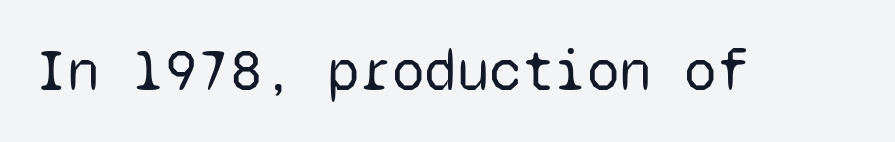
The image shows 59 px regular-weight sans-serif type, upright, monospaced; set normal letter spacing, not underlined; low stroke contrast and a medium x-height.
